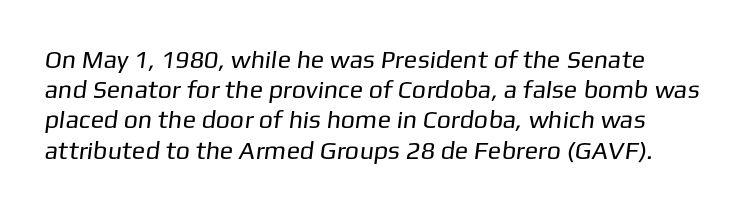
{"bold": "no", "underline": "no", "line_spacing_ratio": 1.21, "letter_spacing": "normal", "letter_spacing_em": 0.0, "glyph_px": 25}
